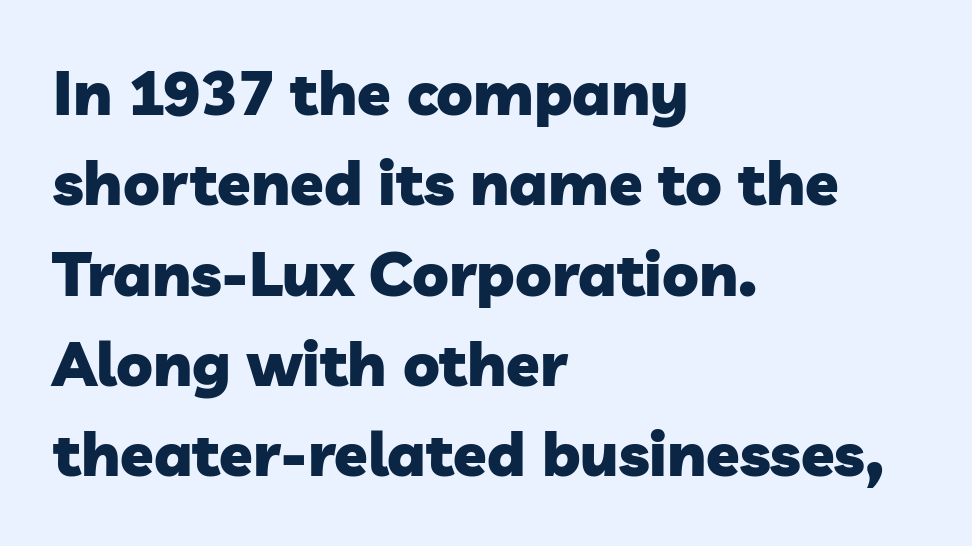
{"serif": "no", "bold": "yes", "weight": "heavy", "width": "normal", "stroke_contrast": "low", "x_height": "medium", "monospaced": "no", "underline": "no", "align": "left", "line_spacing": "normal", "line_spacing_ratio": 1.48, "letter_spacing": "normal", "letter_spacing_em": 0.0, "glyph_px": 61}
